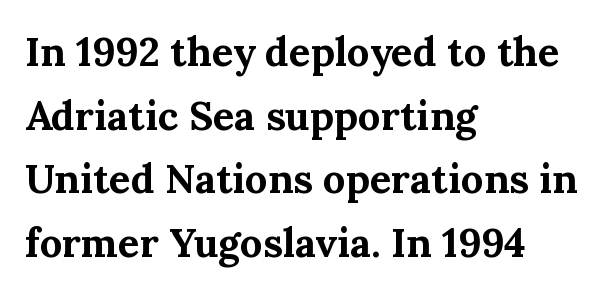
{"serif": "yes", "italic": "no", "bold": "yes", "weight": "bold", "width": "normal", "stroke_contrast": "medium", "x_height": "medium", "monospaced": "no", "underline": "no", "align": "left", "line_spacing": "normal", "line_spacing_ratio": 1.59, "letter_spacing": "normal", "letter_spacing_em": 0.0, "glyph_px": 40}
